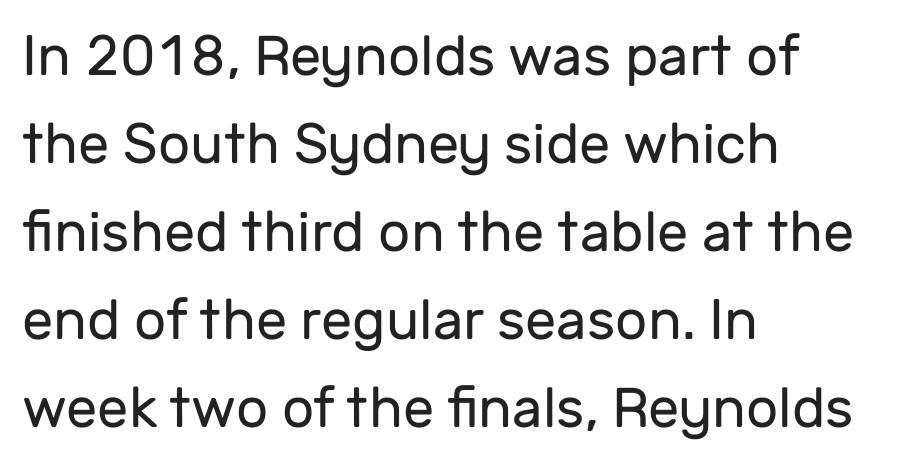
The image shows 56 px regular-weight sans-serif type, upright; set left-aligned, normal line spacing (1.57x), normal letter spacing, not underlined; low stroke contrast and a medium x-height.
